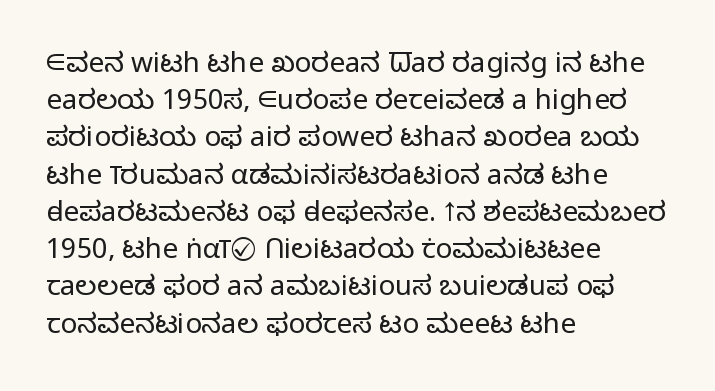
Q: Is the text bold? A: No.
Q: Is the text italic (slanted)? A: No, it is upright.
Q: Is the typeface a serif or a sans-serif typeface? A: Sans-serif.
Q: Is the text underlined? A: No.
Q: How is the paragraph aligned? A: Left-aligned.
Q: Is the spacing between letters normal or unusually wide? A: Normal.
Q: Is the spacing between lines tight, normal or loose? A: Normal.
Q: Width (condensed, normal, or wide)? A: Normal.
Q: Stroke contrast? A: Low.
Q: x-height? A: Medium.
Q: Monospaced? A: No.
